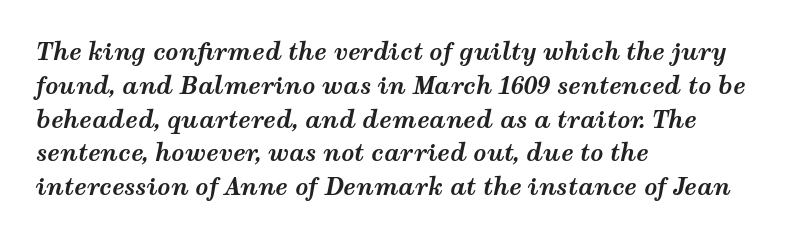
{"italic": "yes", "lean": "right", "slant_degrees": 12, "bold": "yes", "underline": "no", "align": "left", "line_spacing": "normal", "line_spacing_ratio": 1.47, "letter_spacing": "normal", "letter_spacing_em": 0.0, "glyph_px": 23}
